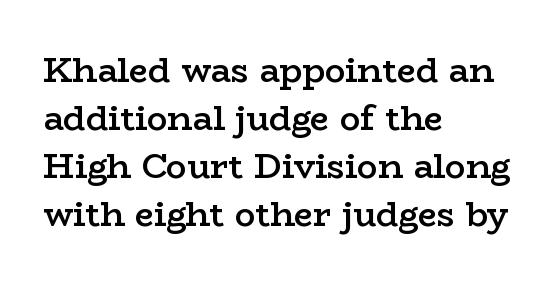
A bit beefed up — I'd call it semibold rather than bold. The lettering stays uniformly vertical, giving the passage a roman look. Leading matches the norm, producing a regular column. Descender tails drop into unmarked territory. The designer went with a serif here, giving each stem small feet. Compared with a centered layout, this one pins lines to the left instead.
